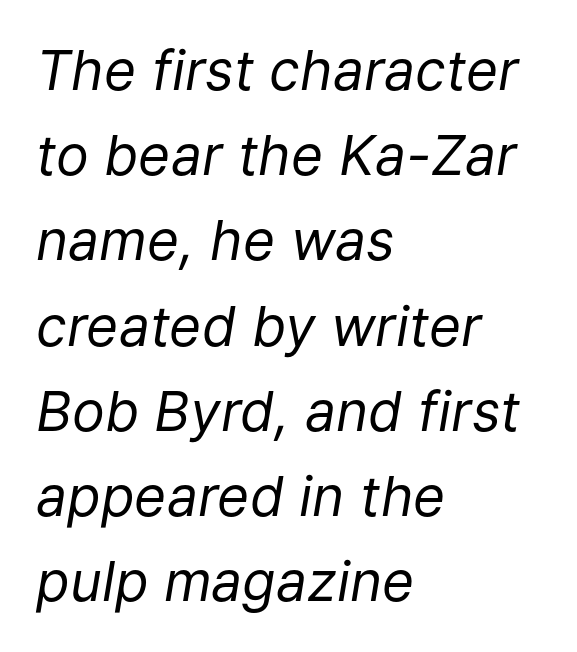
The image shows 55 px regular-weight type, italic (leaning right); set left-aligned, normal line spacing (1.55x), normal letter spacing, not underlined; low stroke contrast and a medium x-height.
